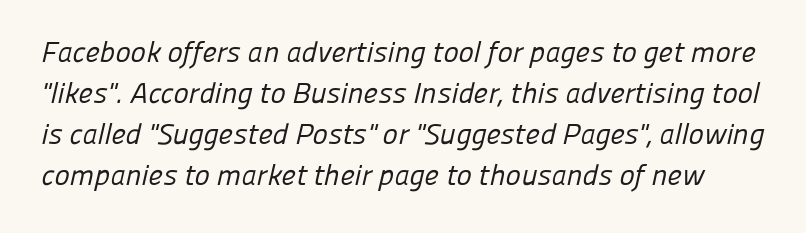
{"serif": "no", "bold": "no", "weight": "regular", "width": "normal", "stroke_contrast": "low", "x_height": "medium", "monospaced": "no", "underline": "no", "line_spacing": "normal", "line_spacing_ratio": 1.41, "letter_spacing": "normal", "letter_spacing_em": 0.0, "glyph_px": 29}
